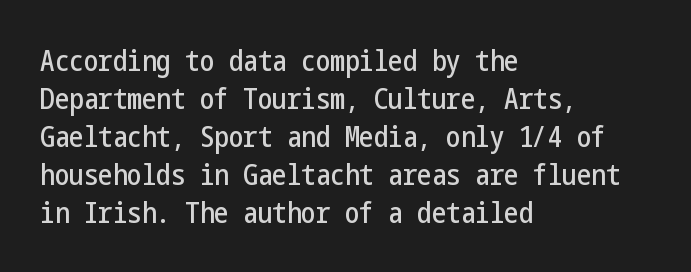
The image shows 29 px condensed sans-serif type, upright; set left-aligned, normal line spacing (1.31x), normal letter spacing, not underlined; low stroke contrast and a medium x-height.
